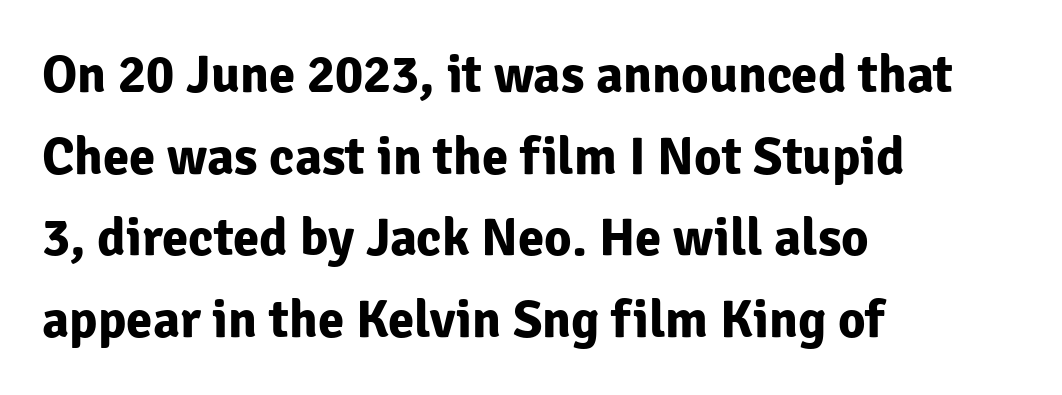
{"serif": "no", "italic": "no", "bold": "yes", "weight": "bold", "width": "normal", "stroke_contrast": "low", "x_height": "medium", "monospaced": "no", "underline": "no", "align": "left", "line_spacing": "normal", "line_spacing_ratio": 1.54, "letter_spacing": "normal", "letter_spacing_em": 0.0, "glyph_px": 53}
